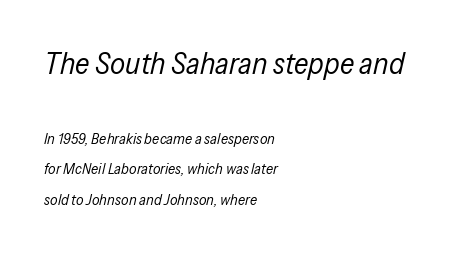
Q: Is the text bold? A: No.
Q: Is the text italic (slanted)? A: Yes, it leans right by about 13 degrees.
Q: Is the text underlined? A: No.
Q: How is the paragraph aligned? A: Left-aligned.
Q: Is the spacing between letters normal or unusually wide? A: Normal.
Q: Is the spacing between lines tight, normal or loose? A: Loose.
Q: Which block of text is set in a larger size, the first (top) or the second (bottom)? A: The first (top) one.
Q: Width (condensed, normal, or wide)? A: Condensed.
Q: Stroke contrast? A: Low.
Q: x-height? A: Medium.
Q: Monospaced? A: No.
